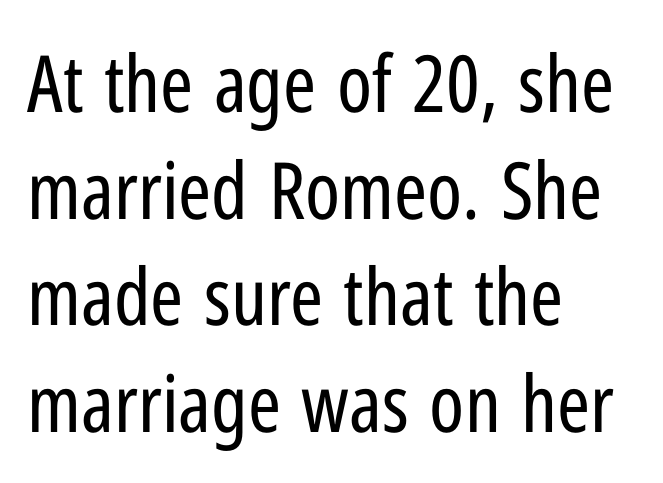
{"serif": "no", "italic": "no", "bold": "no", "weight": "regular", "width": "condensed", "stroke_contrast": "low", "x_height": "medium", "monospaced": "no", "underline": "no", "align": "left", "line_spacing": "normal", "line_spacing_ratio": 1.35, "letter_spacing": "normal", "letter_spacing_em": 0.0, "glyph_px": 79}
